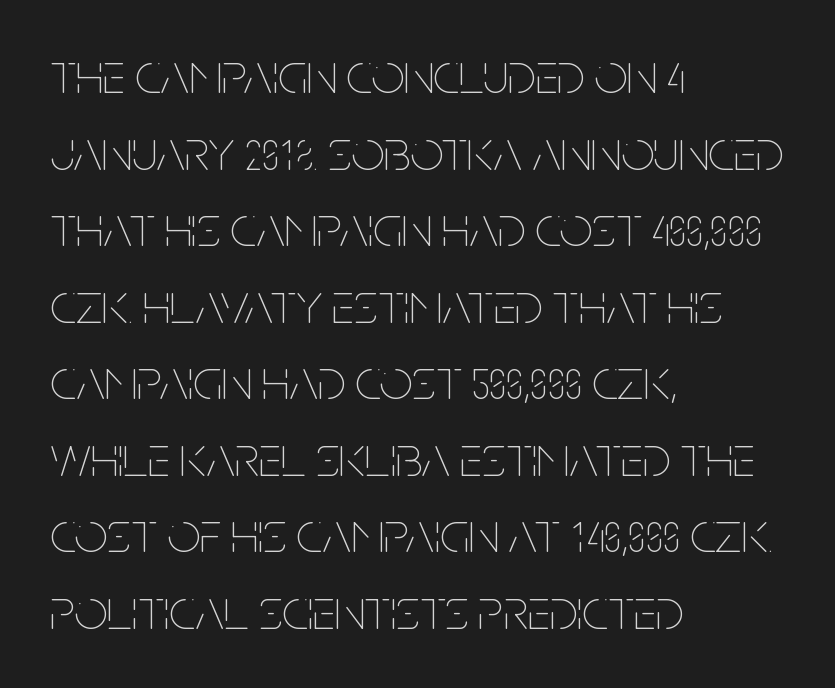
Proportional: the letters do not fall into vertical columns. The lines are quadded left. Here the glyphs are tracked normally, forming tight word shapes. Letters have the restrained weight of plain body copy at most.
